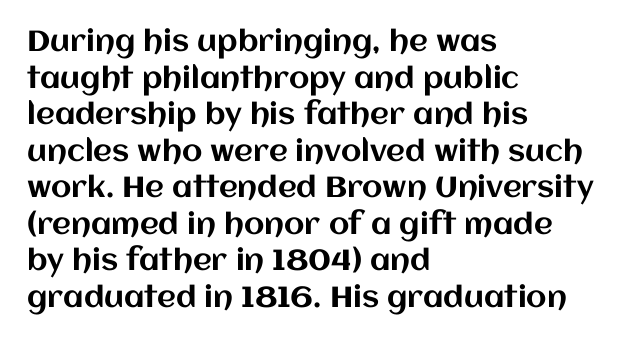
Q: Is the text italic (slanted)? A: No, it is upright.
Q: Is the text underlined? A: No.
Q: How is the paragraph aligned? A: Left-aligned.
Q: Is the spacing between letters normal or unusually wide? A: Normal.
Q: Is the spacing between lines tight, normal or loose? A: Normal.
Q: Width (condensed, normal, or wide)? A: Normal.
Q: Stroke contrast? A: Medium.
Q: x-height? A: Large.
Q: Monospaced? A: No.
